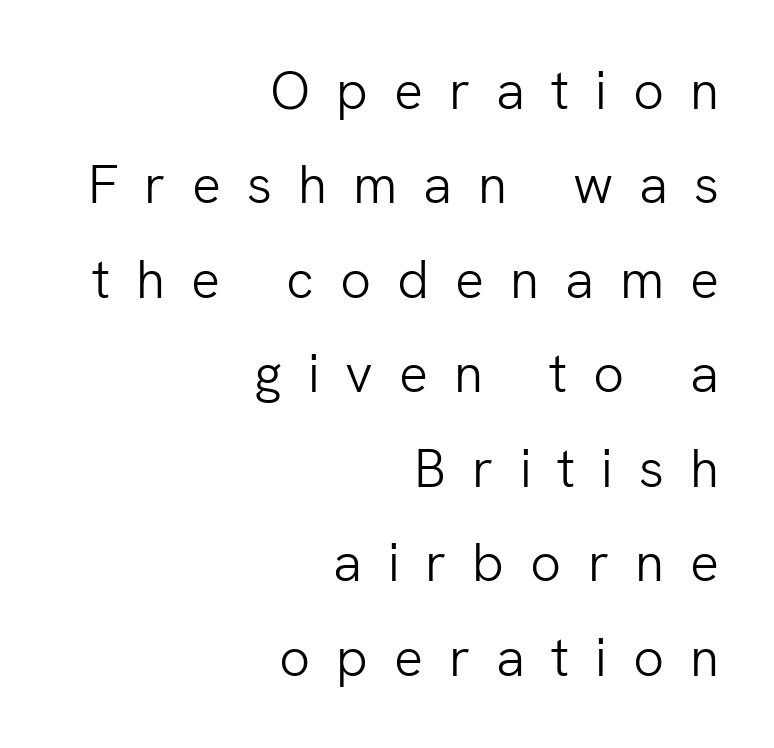
Letterform terminals end flat and unadorned throughout the passage. Letters rest on an invisible, unmarked baseline. A typesetter would call this proportional, since set widths differ per character. The letters are spread apart with noticeably loose tracking. Is this a heavy cut? Hardly; it is regular or lighter. This is the regular roman posture of the typeface.
